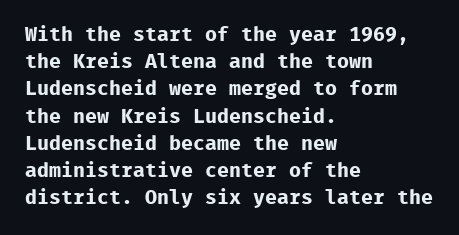
The image shows 20 px bold type, upright; set left-aligned, normal line spacing (1.36x), normal letter spacing, not underlined.
